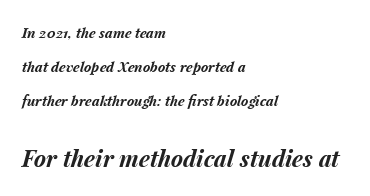
{"italic": "yes", "lean": "right", "slant_degrees": 15, "bold": "yes", "underline": "no", "align": "left", "line_spacing": "loose", "line_spacing_ratio": 2.42, "letter_spacing": "normal", "letter_spacing_em": 0.0, "larger_block": "second", "size_ratio": 1.64, "glyph_px": 23}
